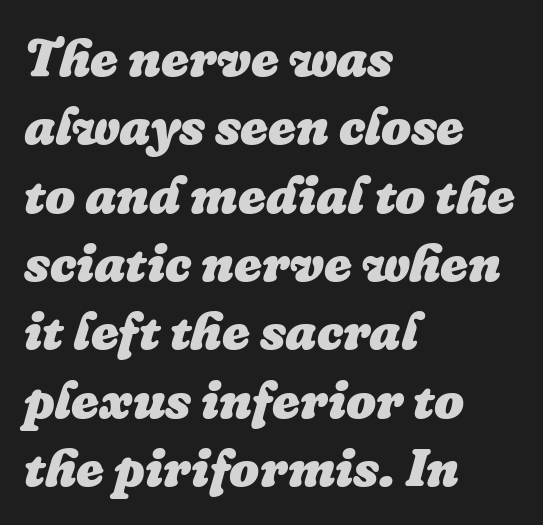
Note the varied advance widths — an 'i' is clearly narrower than an 'm'. The compositor pushed each line to the left boundary. Set as a true bold cut, around the 700 mark. If you drew a line through each stem, it would be angled. This rendering leaves character spacing at its baseline value.
